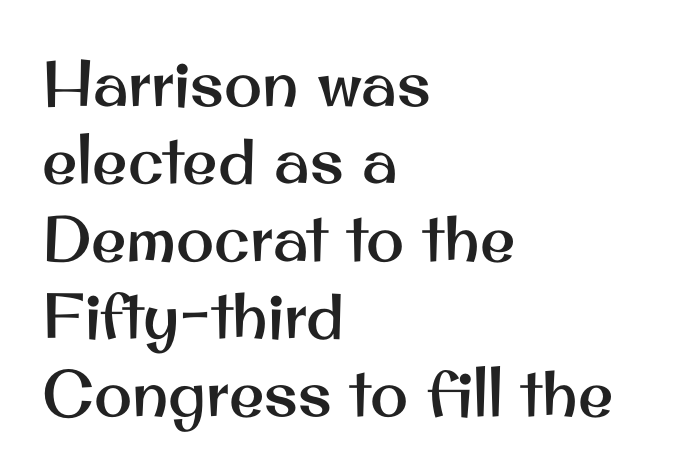
The image shows 64 px sans-serif type, upright; set left-aligned, line spacing 1.21x, normal letter spacing, not underlined; medium stroke contrast and a small x-height.
